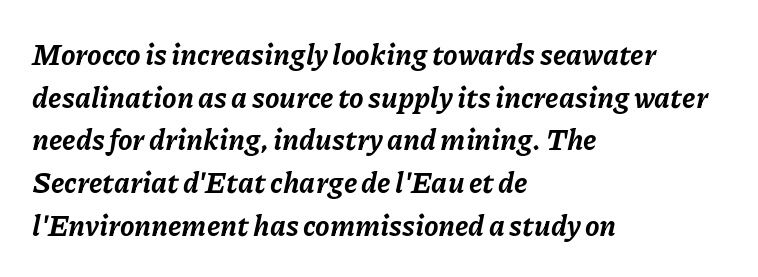
The image shows 29 px bold type, italic (leaning right); set left-aligned, normal line spacing (1.47x), normal letter spacing, not underlined; low stroke contrast and a medium x-height.
